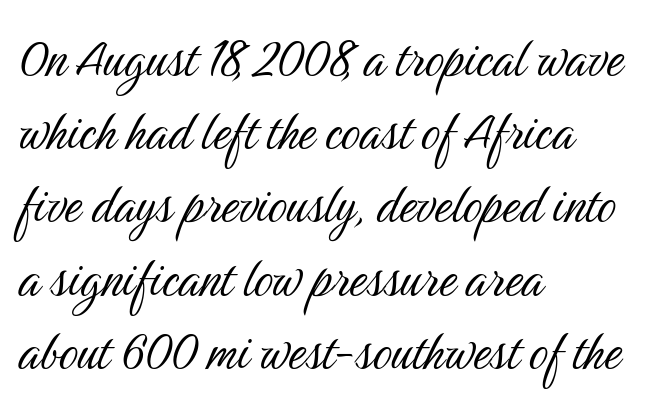
The image shows 60 px light, condensed sans-serif type; set left-aligned, line spacing 1.22x, normal letter spacing, not underlined; medium stroke contrast and a medium x-height.
